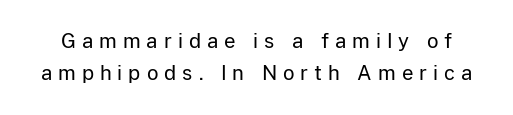
{"italic": "no", "bold": "no", "underline": "no", "line_spacing": "normal", "line_spacing_ratio": 1.61, "letter_spacing": "wide", "letter_spacing_em": 0.3, "glyph_px": 20}
